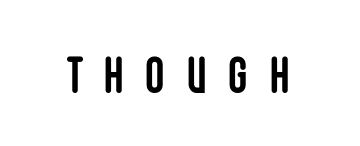
Q: Is the text bold? A: Yes.
Q: Is the text italic (slanted)? A: No, it is upright.
Q: Is the typeface a serif or a sans-serif typeface? A: Sans-serif.
Q: Is the text underlined? A: No.
Q: Is the spacing between letters normal or unusually wide? A: Unusually wide.
Q: Width (condensed, normal, or wide)? A: Condensed.
Q: Stroke contrast? A: Low.
Q: x-height? A: Large.
Q: Monospaced? A: No.
